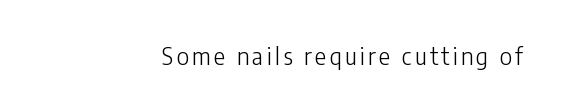
Posture: vertical. Where is the straight margin? On the right. No heavy texture on the line: the type isn't bold. The area under the type is left untouched.
